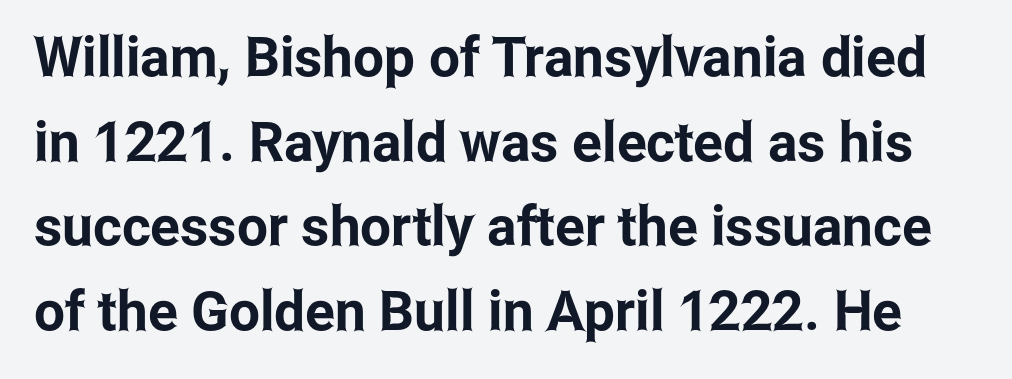
Q: Is the text italic (slanted)? A: No, it is upright.
Q: Is the typeface a serif or a sans-serif typeface? A: Sans-serif.
Q: Is the text underlined? A: No.
Q: Is the spacing between letters normal or unusually wide? A: Normal.
Q: Is the spacing between lines tight, normal or loose? A: Normal.
Q: Width (condensed, normal, or wide)? A: Condensed.
Q: Stroke contrast? A: Low.
Q: x-height? A: Medium.
Q: Monospaced? A: No.
